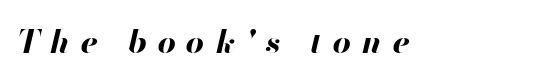
Q: Is the text bold? A: Yes.
Q: Is the text italic (slanted)? A: Yes, it leans right by about 13 degrees.
Q: Is the text underlined? A: No.
Q: Is the spacing between letters normal or unusually wide? A: Unusually wide.
Q: Width (condensed, normal, or wide)? A: Normal.
Q: Stroke contrast? A: High.
Q: x-height? A: Small.
Q: Monospaced? A: No.
